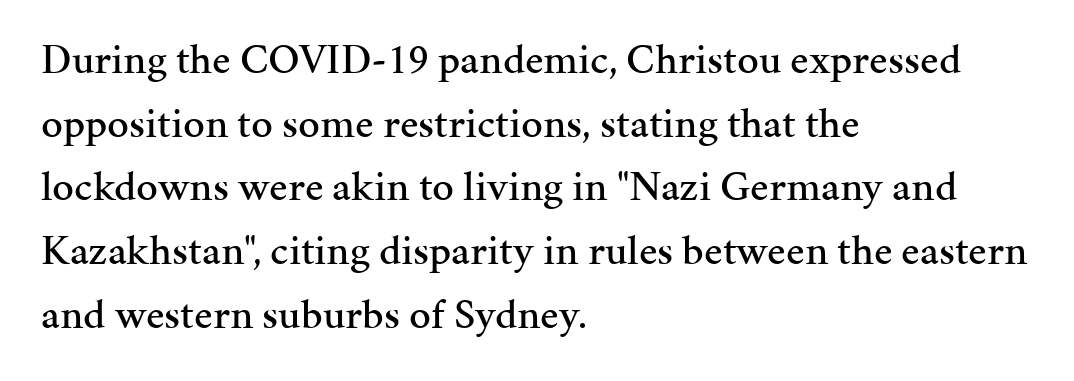
The image shows 43 px serif type, upright; set left-aligned, normal line spacing (1.48x), normal letter spacing, not underlined; medium stroke contrast and a medium x-height.
